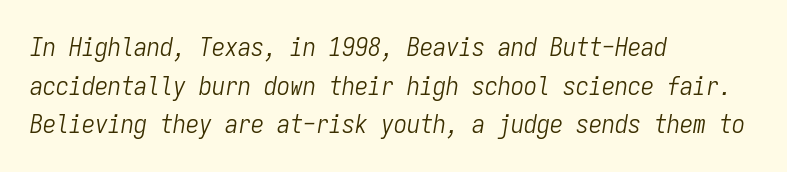
Q: Is the text bold? A: No.
Q: Is the text italic (slanted)? A: Yes, it leans right by about 9 degrees.
Q: Is the text underlined? A: No.
Q: How is the paragraph aligned? A: Left-aligned.
Q: Is the spacing between letters normal or unusually wide? A: Normal.
Q: Is the spacing between lines tight, normal or loose? A: Normal.
